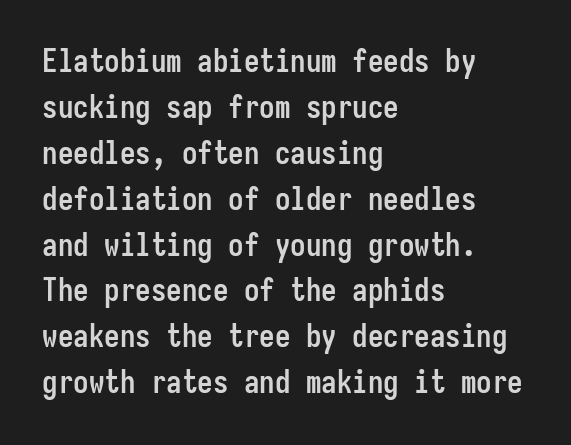
The image shows 31 px semibold, condensed sans-serif type, upright, monospaced; set left-aligned, normal line spacing (1.48x), normal letter spacing, not underlined; low stroke contrast and a medium x-height.
